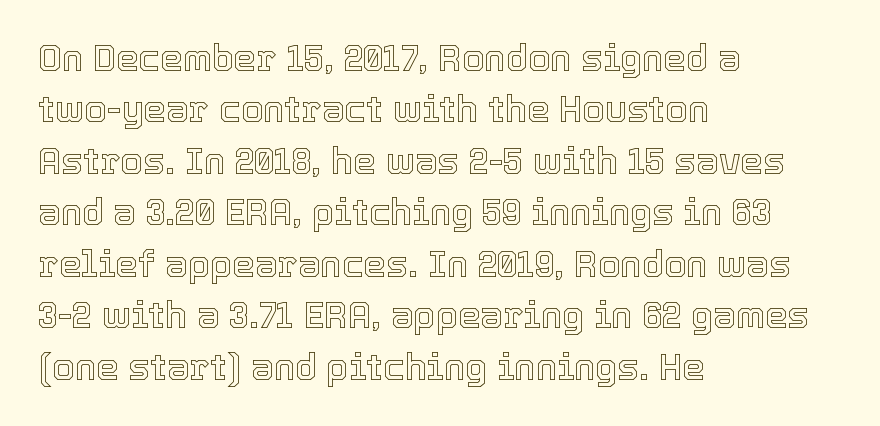
The image shows 36 px text type, upright; set left-aligned, normal line spacing (1.43x), normal letter spacing, not underlined; a medium x-height.
